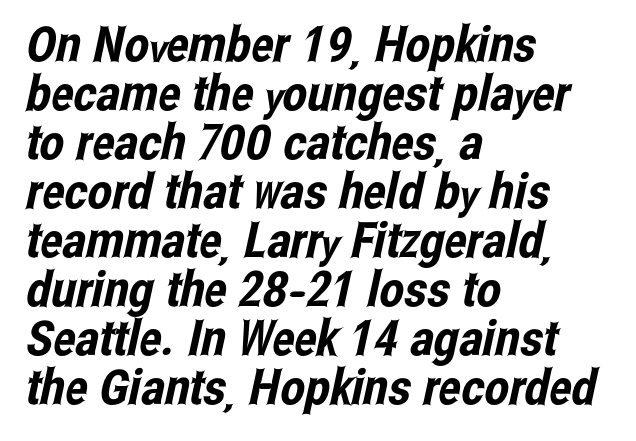
The image shows 49 px condensed sans-serif type; set left-aligned, tight line spacing (1.0x), normal letter spacing, not underlined; low stroke contrast and a medium x-height.
